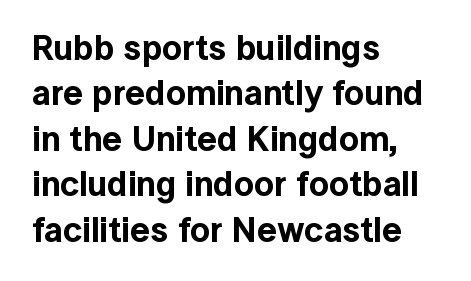
Observe the ordinary spacing: letters are neighbours, not strangers. Successive baselines arrive at the customary interval. Does the copy run flush right? No — it runs flush left. The letters stand straight up with perfectly vertical stems. Check the space under the baseline: it is left empty.
